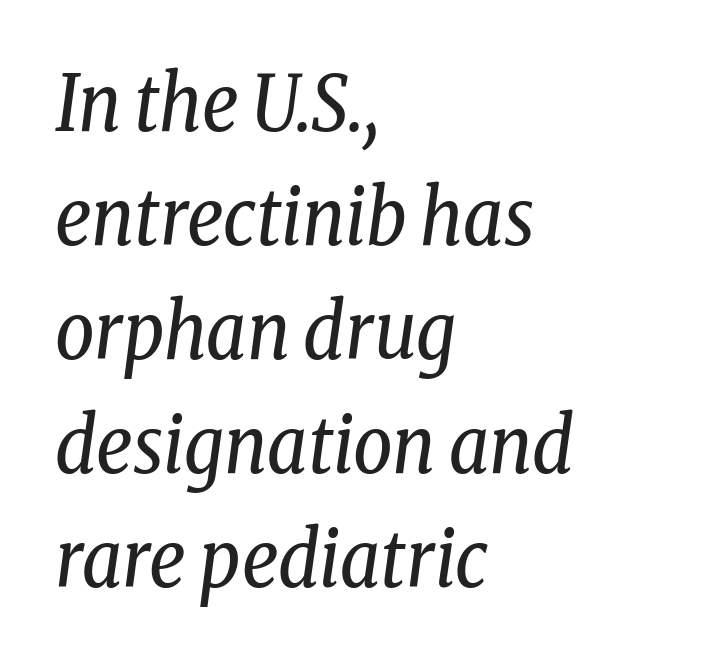
The image shows 77 px regular-weight, condensed serif type, italic (leaning right); set left-aligned, normal line spacing (1.48x), normal letter spacing, not underlined; low stroke contrast and a medium x-height.
